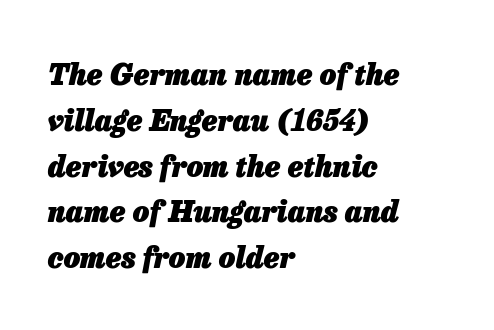
The image shows 29 px heavy type, italic (leaning right); set left-aligned, normal line spacing (1.58x), normal letter spacing, not underlined; low stroke contrast and a medium x-height.
